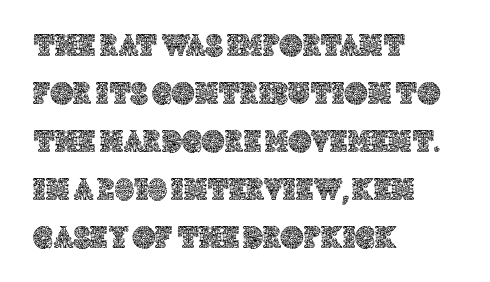
This rendering uses left alignment, leaving the right contour irregular. Note the varied advance widths — an 'i' is clearly narrower than an 'm'. Do the letters lean? They stand straight. The tracking reads as untouched default to a designer's eye.
